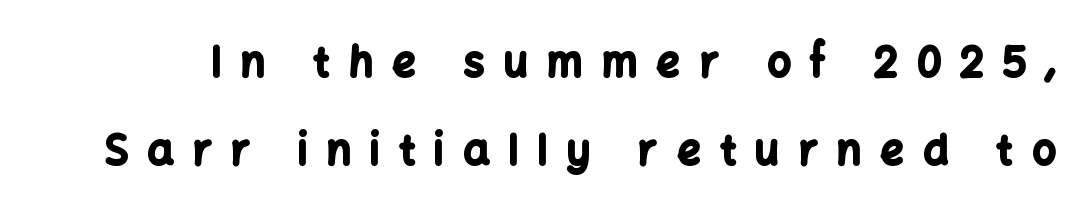
The designer went with a sans here, leaving each stem footless. Words appear elongated and porous because spacing is wide. A typesetter would call this leading open, well beyond the default. The words here are not underlined.
